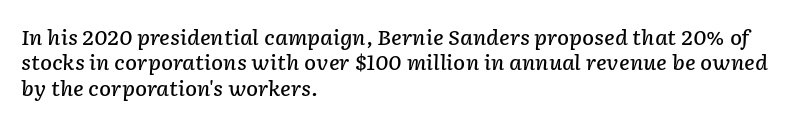
{"italic": "yes", "lean": "right", "slant_degrees": 2, "bold": "semi", "underline": "no", "align": "left", "line_spacing": "normal", "line_spacing_ratio": 1.27, "letter_spacing": "normal", "letter_spacing_em": 0.0, "glyph_px": 20}
